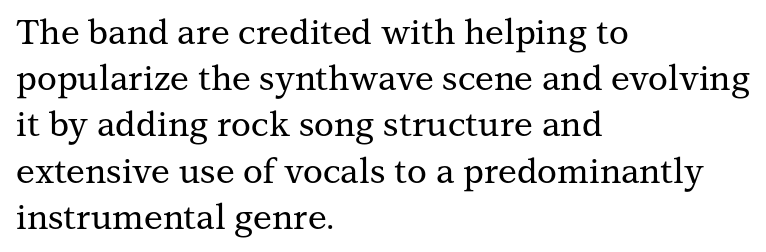
{"serif": "yes", "italic": "no", "width": "normal", "stroke_contrast": "medium", "x_height": "medium", "monospaced": "no", "underline": "no", "align": "left", "line_spacing": "normal", "line_spacing_ratio": 1.36, "letter_spacing": "normal", "letter_spacing_em": 0.0, "glyph_px": 34}
